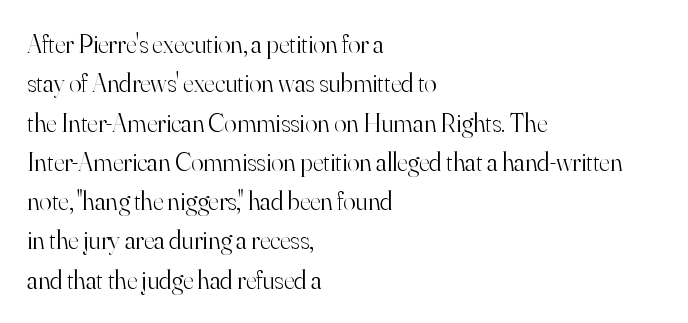
{"italic": "no", "bold": "no", "underline": "no", "align": "left", "line_spacing": "normal", "line_spacing_ratio": 1.51, "letter_spacing": "normal", "letter_spacing_em": 0.0, "glyph_px": 26}
